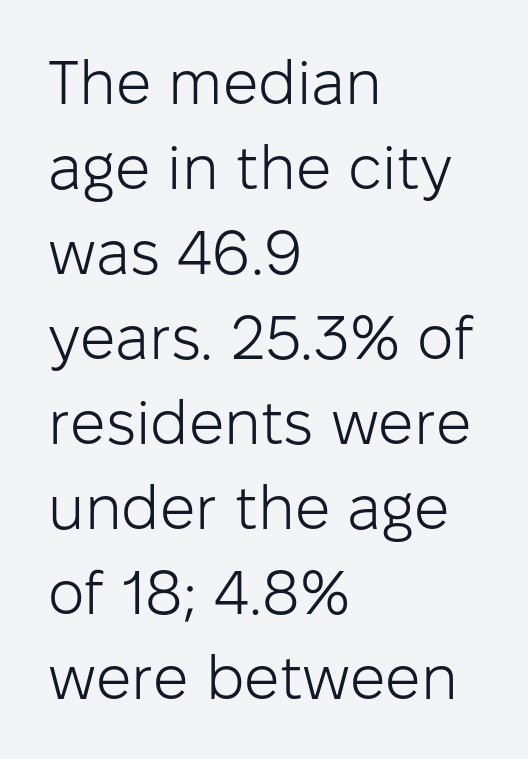
The image shows 62 px light sans-serif type, upright; set left-aligned, normal line spacing (1.37x), normal letter spacing, not underlined; low stroke contrast and a medium x-height.
